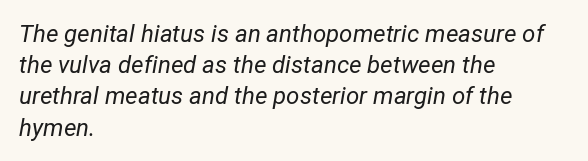
{"italic": "yes", "lean": "right", "slant_degrees": 12, "bold": "no", "underline": "no", "align": "left", "line_spacing": "normal", "line_spacing_ratio": 1.3, "letter_spacing": "normal", "letter_spacing_em": 0.0, "glyph_px": 24}
